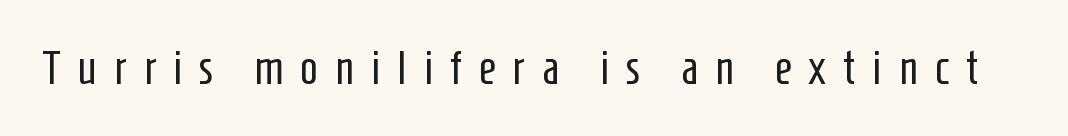
{"serif": "no", "italic": "no", "bold": "no", "weight": "regular", "width": "condensed", "stroke_contrast": "low", "x_height": "medium", "monospaced": "no", "underline": "no", "letter_spacing": "wide", "letter_spacing_em": 0.36, "glyph_px": 47}
